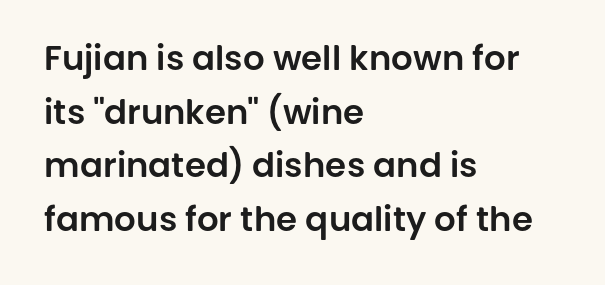
Q: Is the text italic (slanted)? A: No, it is upright.
Q: Is the typeface a serif or a sans-serif typeface? A: Sans-serif.
Q: Is the text underlined? A: No.
Q: How is the paragraph aligned? A: Left-aligned.
Q: Is the spacing between letters normal or unusually wide? A: Normal.
Q: Is the spacing between lines tight, normal or loose? A: Normal.
Q: Width (condensed, normal, or wide)? A: Normal.
Q: Stroke contrast? A: Low.
Q: x-height? A: Large.
Q: Monospaced? A: No.
